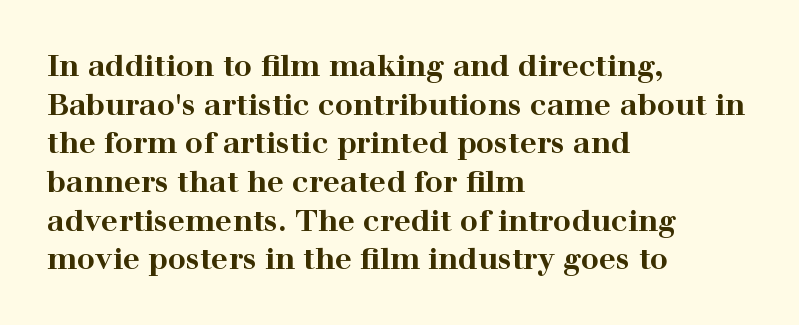
Q: Is the text bold? A: Yes.
Q: Is the text italic (slanted)? A: No, it is upright.
Q: Is the typeface a serif or a sans-serif typeface? A: Serif.
Q: Is the text underlined? A: No.
Q: How is the paragraph aligned? A: Left-aligned.
Q: Is the spacing between letters normal or unusually wide? A: Normal.
Q: Is the spacing between lines tight, normal or loose? A: Normal.
Q: Width (condensed, normal, or wide)? A: Wide.
Q: Stroke contrast? A: High.
Q: x-height? A: Medium.
Q: Monospaced? A: No.
